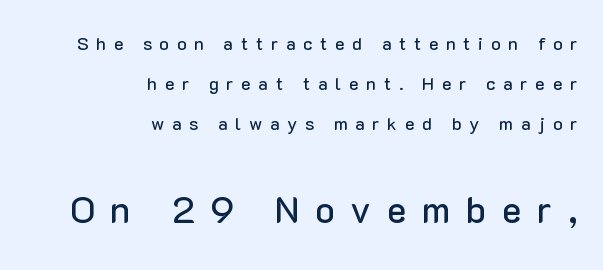
The image shows 37 px sans-serif type, upright; set right-aligned, loose line spacing (2.22x), unusually wide letter spacing (+0.42 em), not underlined; the second (bottom) block is 2.06x larger; low stroke contrast and a medium x-height.
